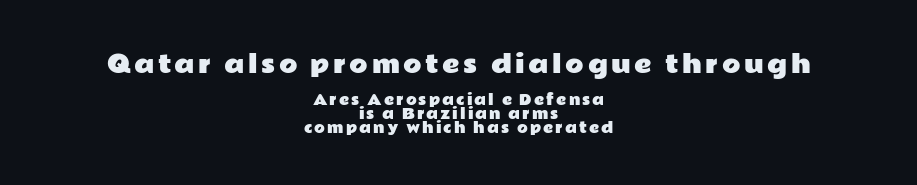
The image shows 24 px text type, upright; set centered, tight line spacing (1.02x), not underlined; the first (top) block is 1.71x larger.
